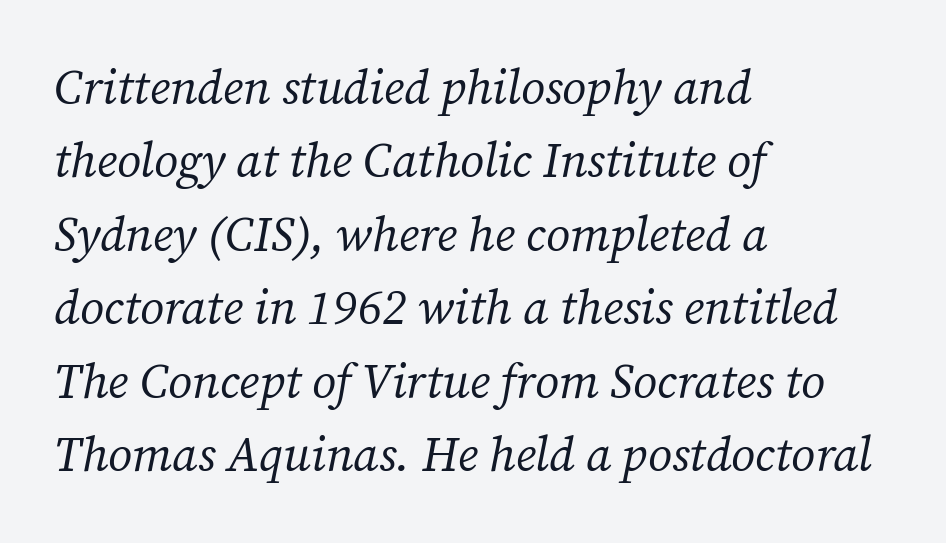
{"serif": "yes", "italic": "yes", "lean": "right", "slant_degrees": 12, "bold": "no", "weight": "regular", "width": "normal", "stroke_contrast": "medium", "x_height": "medium", "monospaced": "no", "underline": "no", "align": "left", "line_spacing": "normal", "line_spacing_ratio": 1.53, "letter_spacing": "normal", "letter_spacing_em": 0.0, "glyph_px": 48}
